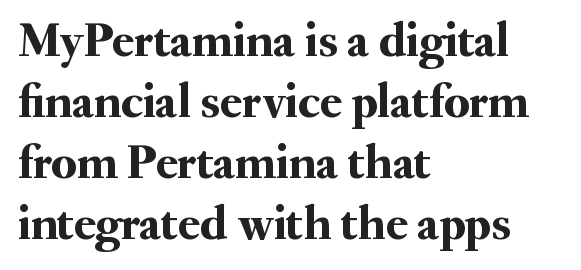
Students, note that the glyphs here touch the page at normal intervals. Do the characters align in a grid? No, the font is proportional. The font's upright variant was chosen for this text. The paragraph shown leans on its left margin.
